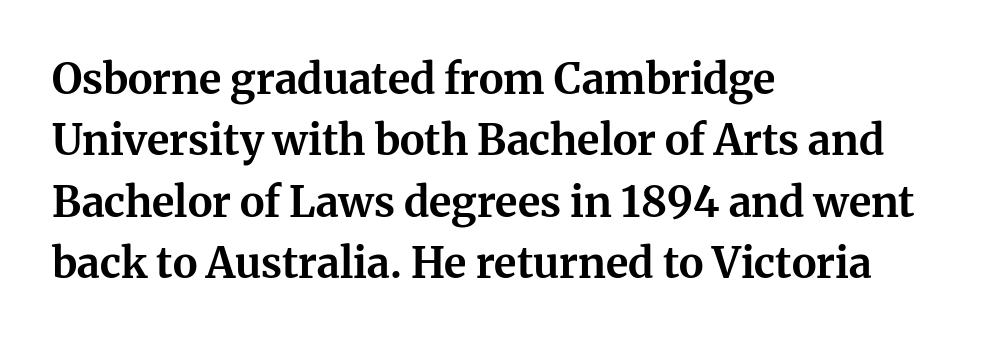
What's the leading like? Ordinary, nothing unusual. Short note: letters normally spaced. Unmarked baselines from the first word to the last. The font family rendered here belongs to the serif group. The strokes are fattened all the way to bold. The passage shown is typed in a proportional face where columns would drift.
